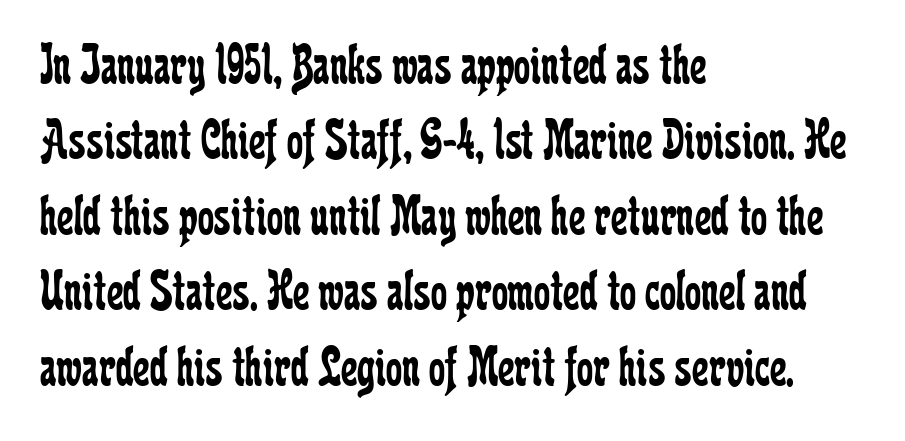
{"serif": "yes", "italic": "no", "bold": "no", "weight": "regular", "width": "condensed", "stroke_contrast": "low", "x_height": "medium", "monospaced": "no", "underline": "no", "align": "left", "line_spacing": "normal", "line_spacing_ratio": 1.3, "letter_spacing": "normal", "letter_spacing_em": 0.0, "glyph_px": 58}
